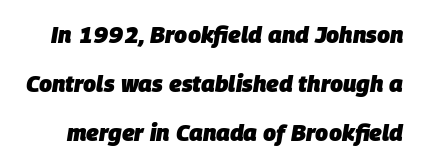
Q: Is the text bold? A: Yes.
Q: Is the text italic (slanted)? A: Yes, it leans right by about 9 degrees.
Q: Is the text underlined? A: No.
Q: Is the spacing between letters normal or unusually wide? A: Normal.
Q: Is the spacing between lines tight, normal or loose? A: Loose.
